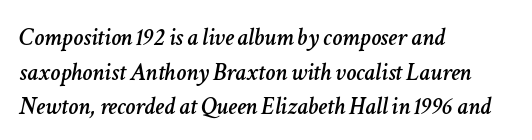
The image shows 25 px text type, italic (leaning right); set left-aligned, normal line spacing (1.39x), normal letter spacing, not underlined.
